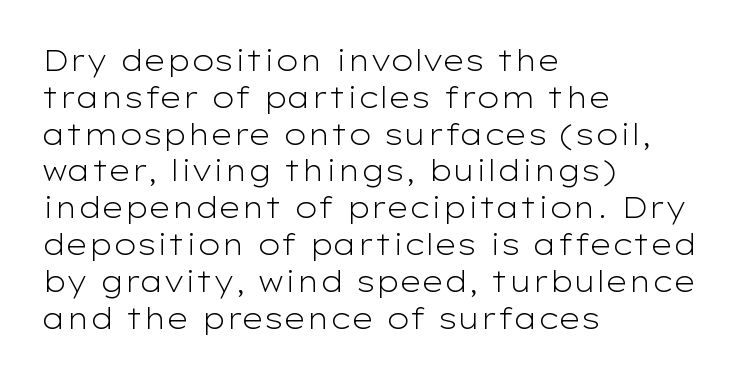
Q: Is the text bold? A: No.
Q: Is the text italic (slanted)? A: No, it is upright.
Q: Is the typeface a serif or a sans-serif typeface? A: Sans-serif.
Q: Is the text underlined? A: No.
Q: How is the paragraph aligned? A: Left-aligned.
Q: Is the spacing between letters normal or unusually wide? A: Normal.
Q: Is the spacing between lines tight, normal or loose? A: Normal.
Q: Width (condensed, normal, or wide)? A: Wide.
Q: Stroke contrast? A: Low.
Q: x-height? A: Medium.
Q: Monospaced? A: No.
